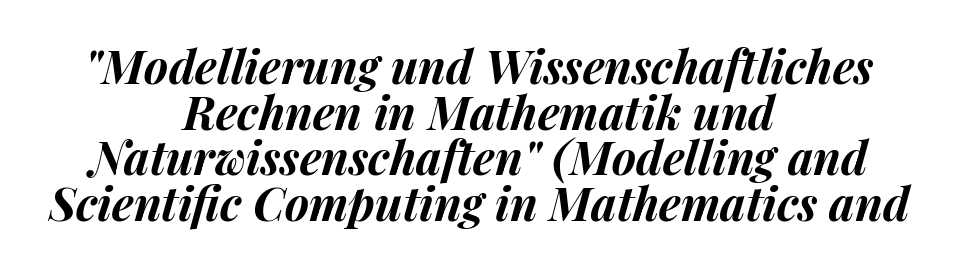
Heavy, bold letterforms. If you folded the block vertically in half, each line would mirror itself in length. Is this a fixed-width face? No — the glyphs have proportional, varying widths. Look at the tracking — it's just the regular setting, nothing added. Quick note: italic.
